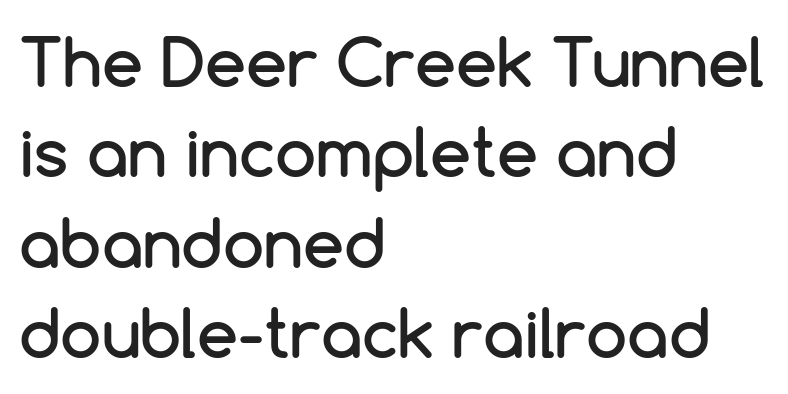
Q: Is the text italic (slanted)? A: No, it is upright.
Q: Is the typeface a serif or a sans-serif typeface? A: Sans-serif.
Q: Is the text underlined? A: No.
Q: How is the paragraph aligned? A: Left-aligned.
Q: Is the spacing between letters normal or unusually wide? A: Normal.
Q: Is the spacing between lines tight, normal or loose? A: Normal.
Q: Width (condensed, normal, or wide)? A: Normal.
Q: Stroke contrast? A: Low.
Q: x-height? A: Medium.
Q: Monospaced? A: No.
